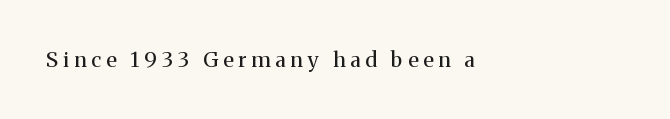
Q: Is the text bold? A: No.
Q: Is the text italic (slanted)? A: No, it is upright.
Q: Is the text underlined? A: No.
Q: How is the paragraph aligned? A: Left-aligned.
Q: Is the spacing between letters normal or unusually wide? A: Unusually wide.
